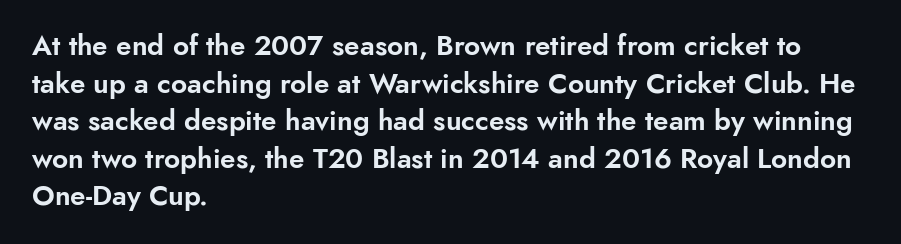
Horizontal alignment here is leftward, the default for most running prose. The face used here is proportionally spaced, like ordinary book or web type. Rule under the text: the space is simply empty. You can tell it's not italic because the verticals are truly vertical.
